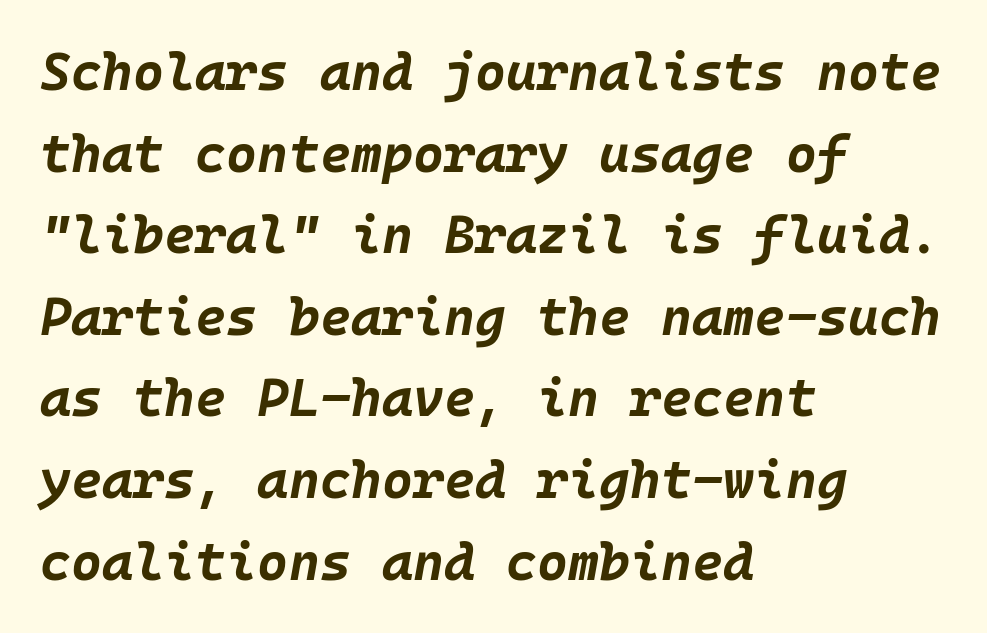
Q: Is the text bold? A: Yes.
Q: Is the text italic (slanted)? A: Yes, it leans right by about 10 degrees.
Q: Is the text underlined? A: No.
Q: How is the paragraph aligned? A: Left-aligned.
Q: Is the spacing between letters normal or unusually wide? A: Normal.
Q: Is the spacing between lines tight, normal or loose? A: Normal.
Q: Width (condensed, normal, or wide)? A: Normal.
Q: Stroke contrast? A: Low.
Q: x-height? A: Large.
